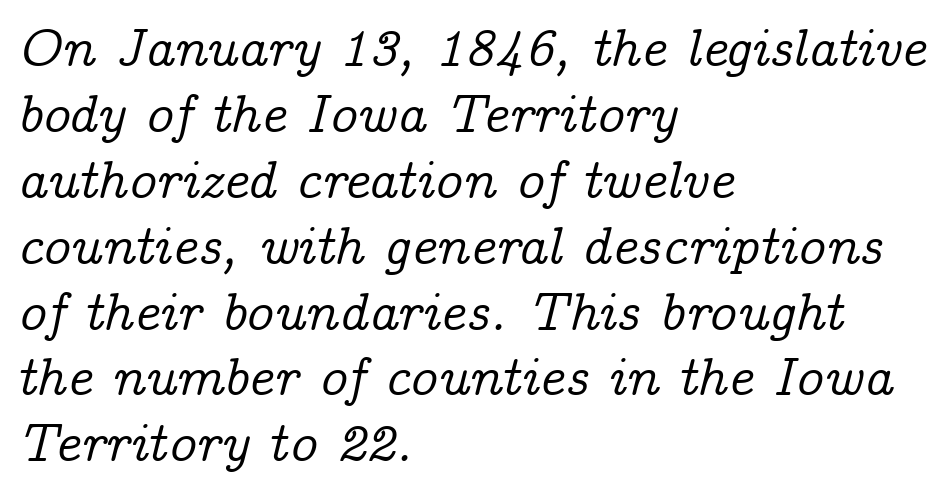
The letters advance in unequal steps, a hallmark of proportional type. Characters follow at the spacing the type designer built in. Look at the bottom of the vertical strokes: they flare into serifs here. The paragraph has a hard left edge and a soft right edge. Designer's note — italics engaged.
